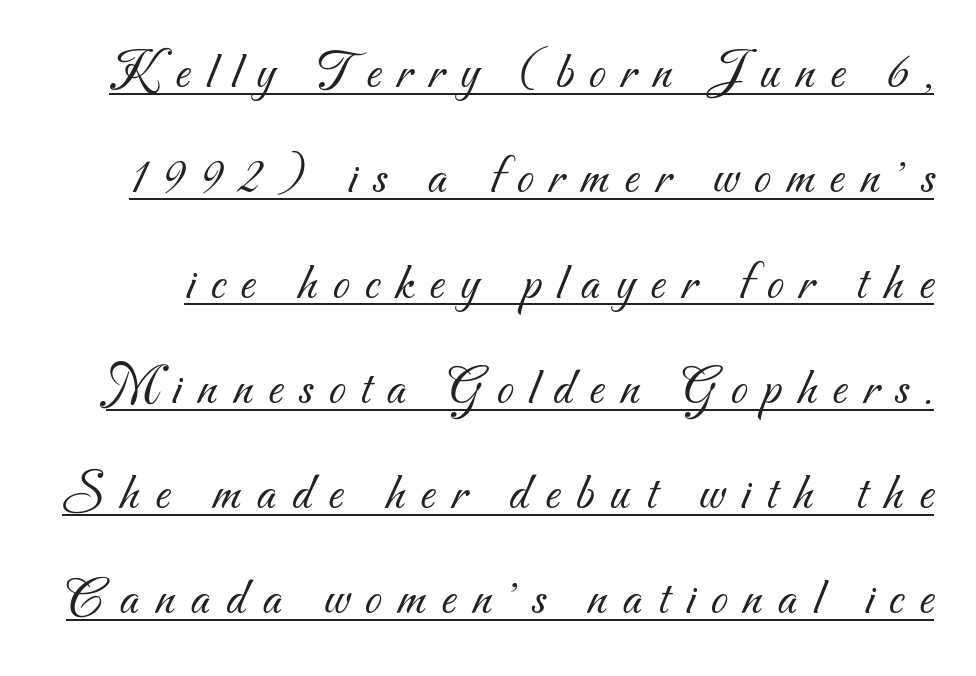
{"serif": "no", "bold": "no", "weight": "light", "width": "normal", "stroke_contrast": "medium", "x_height": "small", "monospaced": "no", "underline": "yes", "line_spacing": "loose", "line_spacing_ratio": 1.95, "letter_spacing": "wide", "letter_spacing_em": 0.29, "glyph_px": 54}
